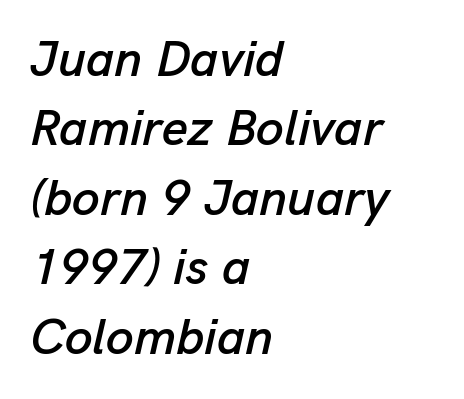
The gap between lines stays unmarked. Where is the straight margin? On the left. Whoever set this chose a conventional vertical rhythm. A typesetter would mark this as italic. The face used here is proportionally spaced, like ordinary book or web type.
